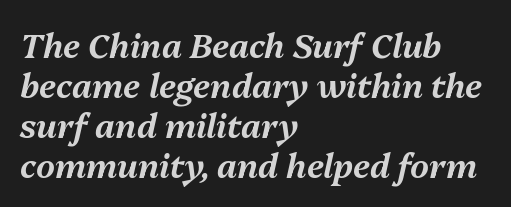
Q: Is the text italic (slanted)? A: Yes, it leans right by about 13 degrees.
Q: Is the text underlined? A: No.
Q: How is the paragraph aligned? A: Left-aligned.
Q: Is the spacing between letters normal or unusually wide? A: Normal.
Q: Width (condensed, normal, or wide)? A: Normal.
Q: Stroke contrast? A: Medium.
Q: x-height? A: Medium.
Q: Monospaced? A: No.
